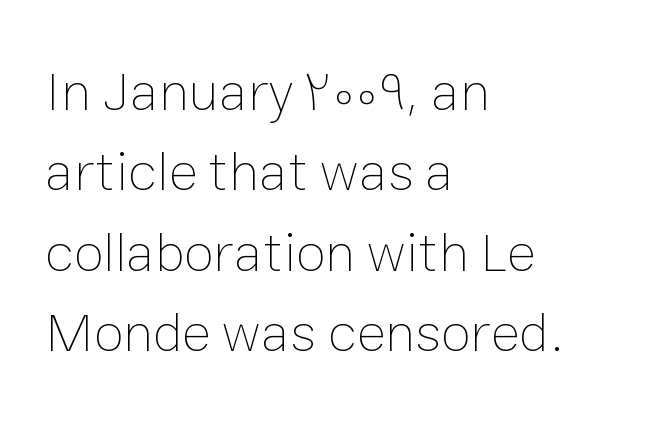
The image shows 55 px thin type, upright; set left-aligned, normal line spacing (1.46x), normal letter spacing, not underlined; low stroke contrast and a medium x-height.
